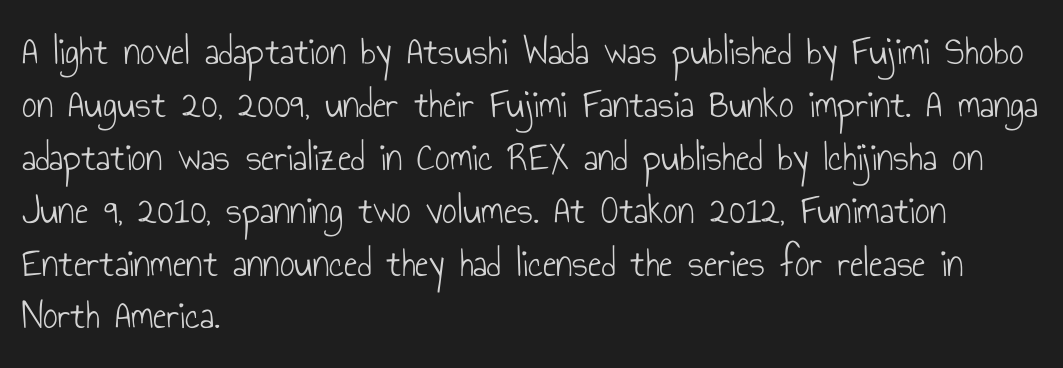
Q: Is the text bold? A: No.
Q: Is the text italic (slanted)? A: No, it is upright.
Q: Is the typeface a serif or a sans-serif typeface? A: Sans-serif.
Q: Is the text underlined? A: No.
Q: How is the paragraph aligned? A: Left-aligned.
Q: Is the spacing between letters normal or unusually wide? A: Normal.
Q: Is the spacing between lines tight, normal or loose? A: Normal.
Q: Width (condensed, normal, or wide)? A: Condensed.
Q: Stroke contrast? A: Low.
Q: x-height? A: Small.
Q: Monospaced? A: No.
